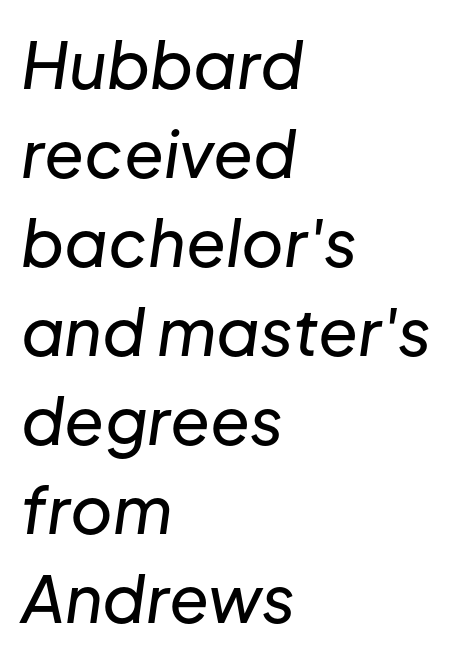
Character widths vary here, with narrow letters taking less room than wide ones. Observe the ordinary spacing: letters are neighbours, not strangers. Quick note: italic. Baseline-to-baseline distance is the conventional proportion of letter height. The lines in this sample share a left origin and differ only in where they stop.
